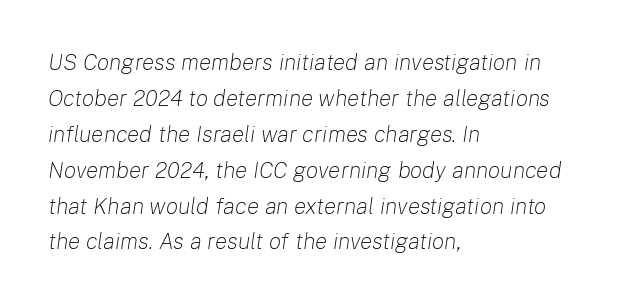
The image shows 23 px text type, italic (leaning right); set left-aligned, normal line spacing (1.56x), normal letter spacing, not underlined.
